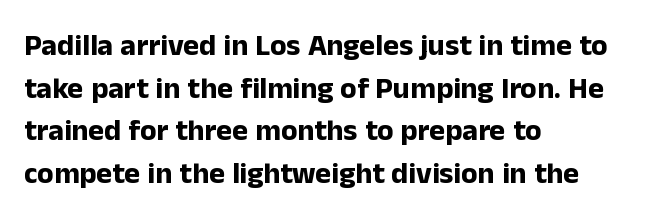
Q: Is the text bold? A: Yes.
Q: Is the text italic (slanted)? A: No, it is upright.
Q: Is the typeface a serif or a sans-serif typeface? A: Sans-serif.
Q: Is the text underlined? A: No.
Q: How is the paragraph aligned? A: Left-aligned.
Q: Is the spacing between letters normal or unusually wide? A: Normal.
Q: Is the spacing between lines tight, normal or loose? A: Normal.
Q: Width (condensed, normal, or wide)? A: Normal.
Q: Stroke contrast? A: Low.
Q: x-height? A: Medium.
Q: Monospaced? A: No.
